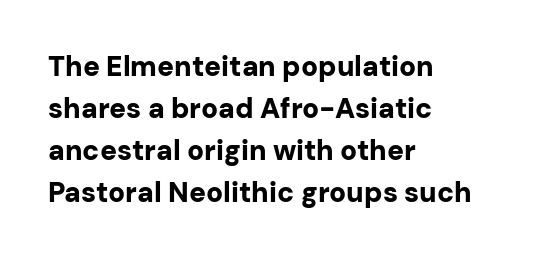
Q: Is the text bold? A: Yes.
Q: Is the text italic (slanted)? A: No, it is upright.
Q: Is the typeface a serif or a sans-serif typeface? A: Sans-serif.
Q: Is the text underlined? A: No.
Q: How is the paragraph aligned? A: Left-aligned.
Q: Is the spacing between letters normal or unusually wide? A: Normal.
Q: Is the spacing between lines tight, normal or loose? A: Normal.
Q: Width (condensed, normal, or wide)? A: Normal.
Q: Stroke contrast? A: Low.
Q: x-height? A: Medium.
Q: Monospaced? A: No.
